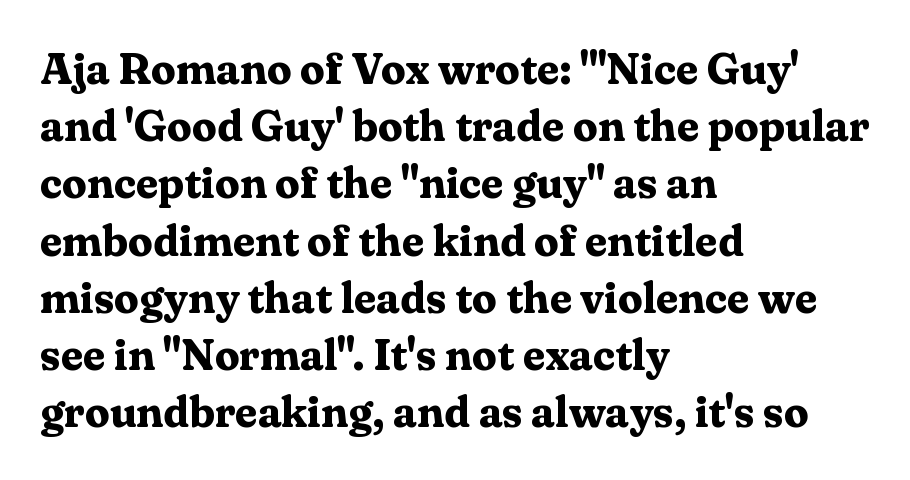
The image shows 44 px bold serif type, upright; set left-aligned, normal line spacing (1.3x), normal letter spacing, not underlined; medium stroke contrast and a medium x-height.
